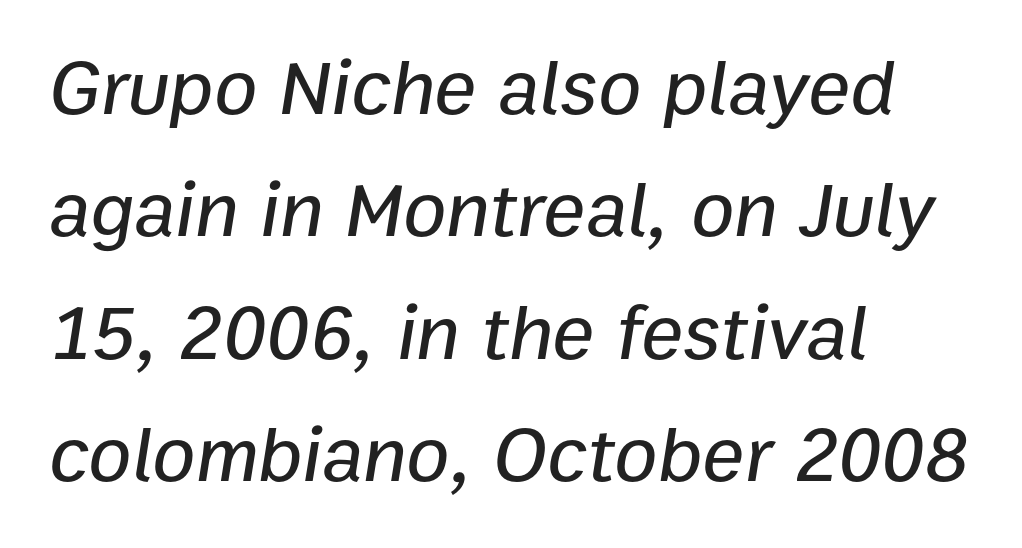
{"italic": "yes", "lean": "right", "slant_degrees": 9, "width": "normal", "stroke_contrast": "low", "x_height": "medium", "monospaced": "no", "underline": "no", "align": "left", "line_spacing": "normal", "line_spacing_ratio": 1.55, "letter_spacing": "normal", "letter_spacing_em": 0.0, "glyph_px": 79}
